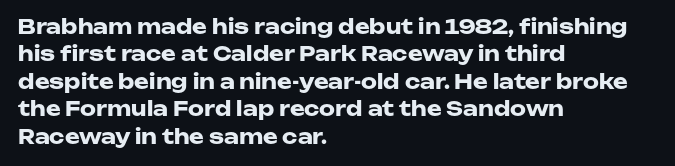
Q: Is the text bold? A: Yes.
Q: Is the text italic (slanted)? A: No, it is upright.
Q: Is the text underlined? A: No.
Q: How is the paragraph aligned? A: Left-aligned.
Q: Is the spacing between letters normal or unusually wide? A: Normal.
Q: Is the spacing between lines tight, normal or loose? A: Normal.
